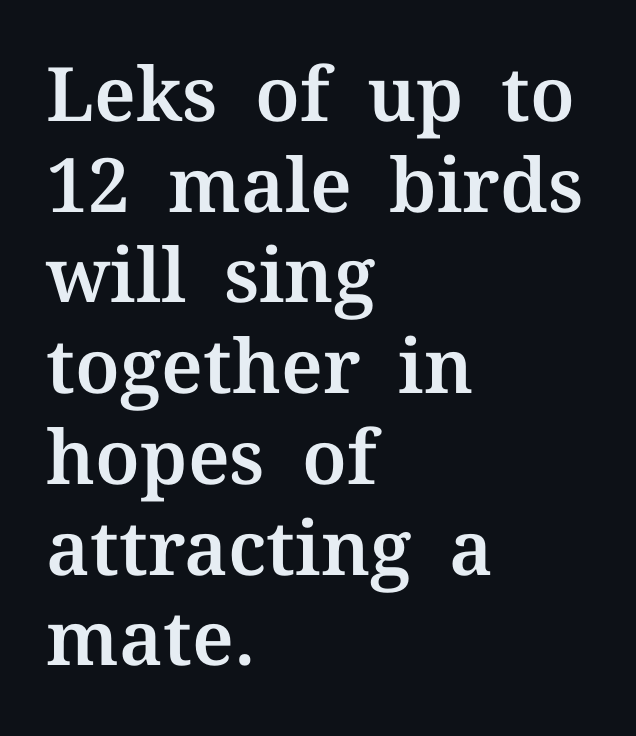
Nobody drew a line under any word here. These lines were composed using upright roman letters. This rendering leaves character spacing at its baseline value. This rendering employs a face with finishing strokes, i.e., a serif. All the whitespace from short lines collects on the right. The passage shown is typed in a proportional face where columns would drift.
